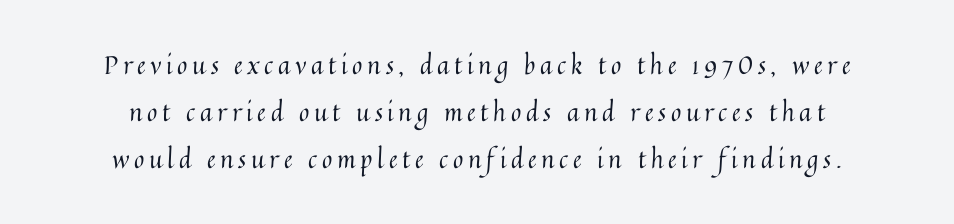
{"bold": "no", "underline": "no", "align": "center", "line_spacing_ratio": 1.89, "glyph_px": 25}
